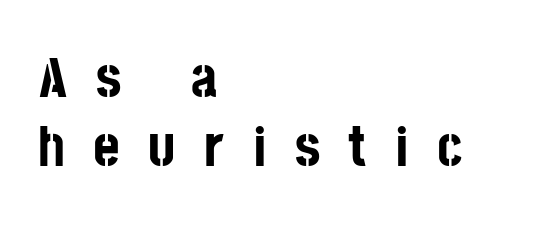
{"serif": "no", "italic": "no", "bold": "yes", "weight": "bold", "width": "condensed", "stroke_contrast": "low", "x_height": "large", "monospaced": "no", "underline": "no", "align": "left", "line_spacing_ratio": 1.21, "letter_spacing": "wide", "letter_spacing_em": 0.5, "glyph_px": 57}
